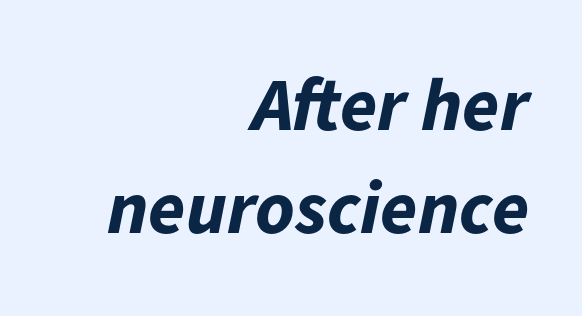
{"italic": "yes", "lean": "right", "slant_degrees": 11, "bold": "yes", "weight": "bold", "width": "normal", "stroke_contrast": "low", "x_height": "medium", "monospaced": "no", "underline": "no", "align": "right", "line_spacing": "normal", "line_spacing_ratio": 1.37, "letter_spacing": "normal", "letter_spacing_em": 0.0, "glyph_px": 75}
